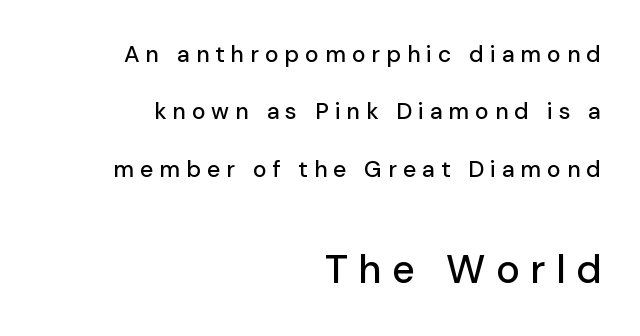
Type style note: lacks serifs. Rows of type keep a wide berth in the vertical direction. This sample uses expanded letter spacing, leaving extra air between glyphs. The face used here is proportionally spaced, like ordinary book or web type. Horizontally, the lines are justified to the trailing edge only. Type without underlining.
